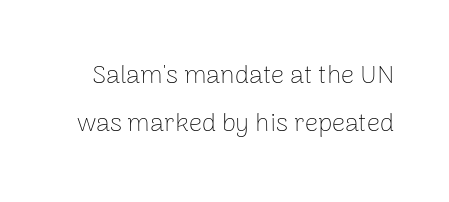
Q: Is the text bold? A: No.
Q: Is the text italic (slanted)? A: No, it is upright.
Q: Is the text underlined? A: No.
Q: Is the spacing between letters normal or unusually wide? A: Normal.
